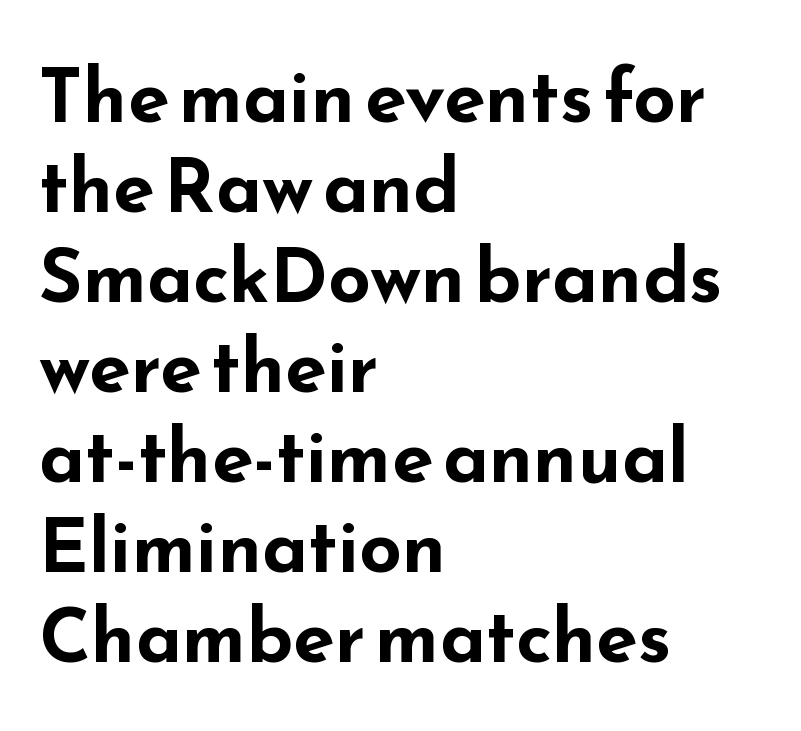
{"serif": "no", "italic": "no", "bold": "yes", "weight": "bold", "width": "wide", "stroke_contrast": "low", "x_height": "small", "monospaced": "no", "underline": "no", "align": "left", "line_spacing_ratio": 1.2, "letter_spacing": "normal", "letter_spacing_em": 0.0, "glyph_px": 75}
